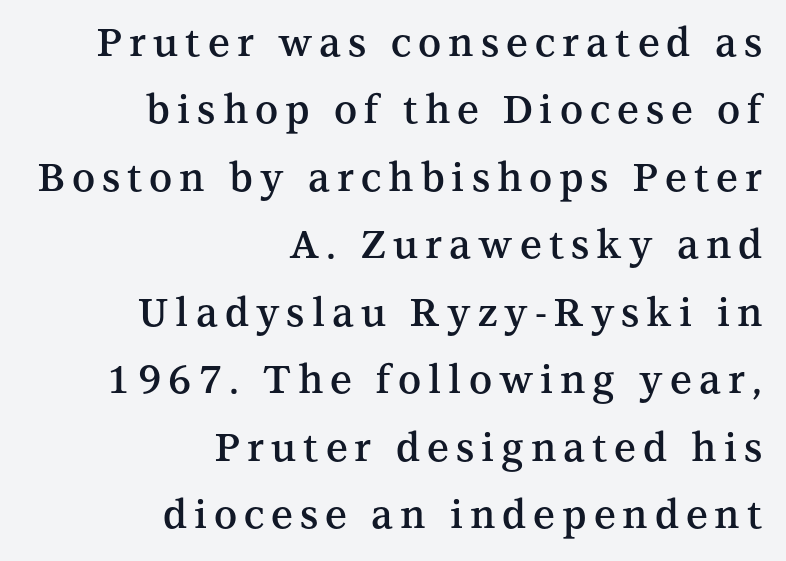
Q: Is the text bold? A: Semi-bold.
Q: Is the text italic (slanted)? A: No, it is upright.
Q: Is the typeface a serif or a sans-serif typeface? A: Serif.
Q: Is the text underlined? A: No.
Q: How is the paragraph aligned? A: Right-aligned.
Q: Width (condensed, normal, or wide)? A: Normal.
Q: Stroke contrast? A: Medium.
Q: x-height? A: Medium.
Q: Monospaced? A: No.
